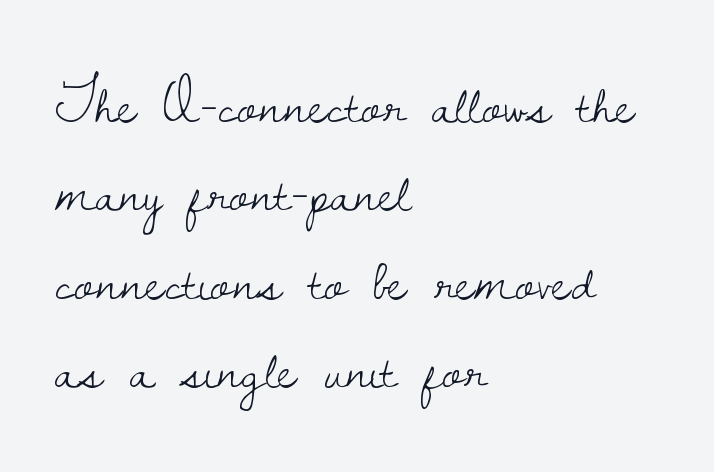
The rendering uses a moderate line-height, typical for paragraphs. Quick note: underline off. Little horizontal feet cap the strokes, marking this as serif type.
